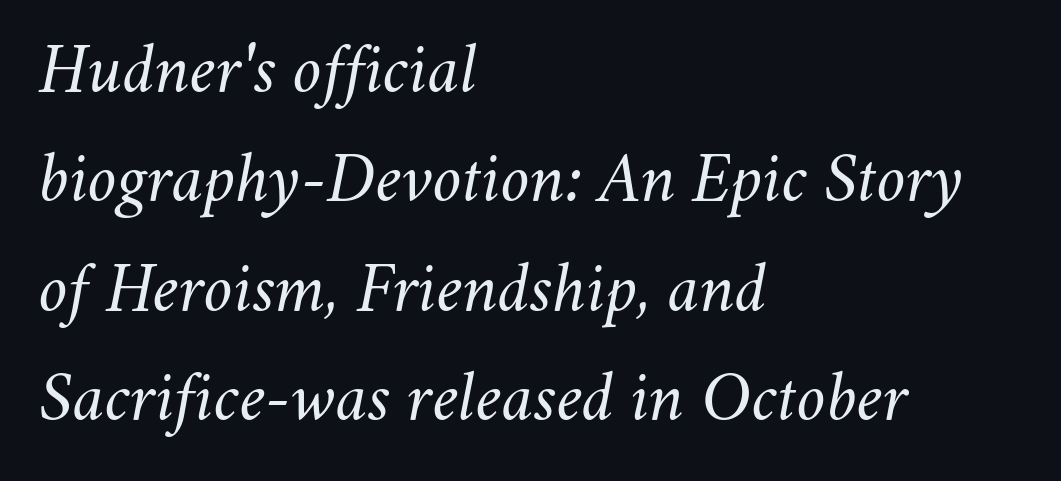
The image shows 73 px light type, italic (leaning right); set left-aligned, normal line spacing (1.5x), normal letter spacing, not underlined; medium stroke contrast and a small x-height.
